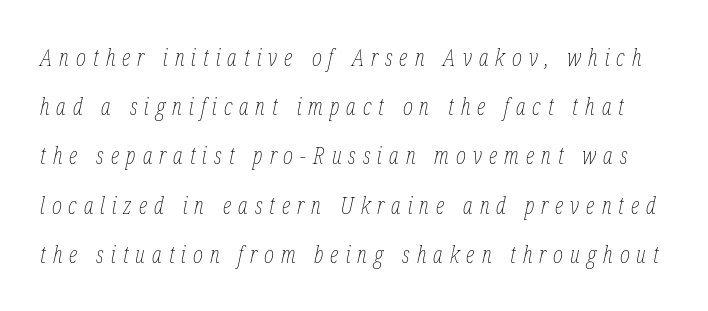
Q: Is the text bold? A: No.
Q: Is the text italic (slanted)? A: Yes, it leans right by about 12 degrees.
Q: Is the text underlined? A: No.
Q: Is the spacing between letters normal or unusually wide? A: Unusually wide.
Q: Is the spacing between lines tight, normal or loose? A: Loose.
